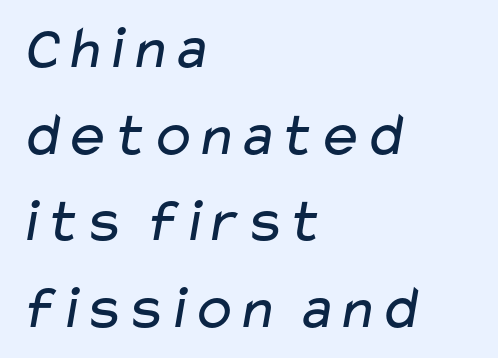
{"serif": "no", "bold": "no", "weight": "regular", "width": "wide", "stroke_contrast": "low", "x_height": "medium", "monospaced": "no", "underline": "no", "align": "left", "line_spacing": "normal", "line_spacing_ratio": 1.42, "letter_spacing": "normal", "letter_spacing_em": 0.0, "glyph_px": 61}
